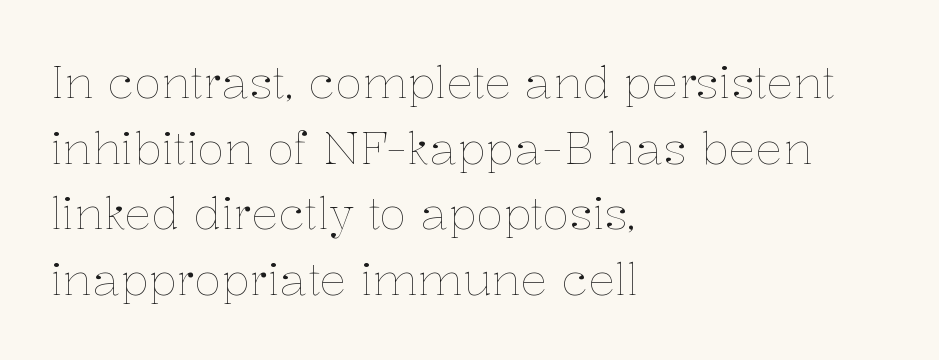
{"italic": "no", "bold": "no", "weight": "thin", "width": "normal", "stroke_contrast": "low", "x_height": "medium", "monospaced": "no", "underline": "no", "align": "left", "line_spacing": "normal", "line_spacing_ratio": 1.46, "letter_spacing": "normal", "letter_spacing_em": 0.0, "glyph_px": 45}
